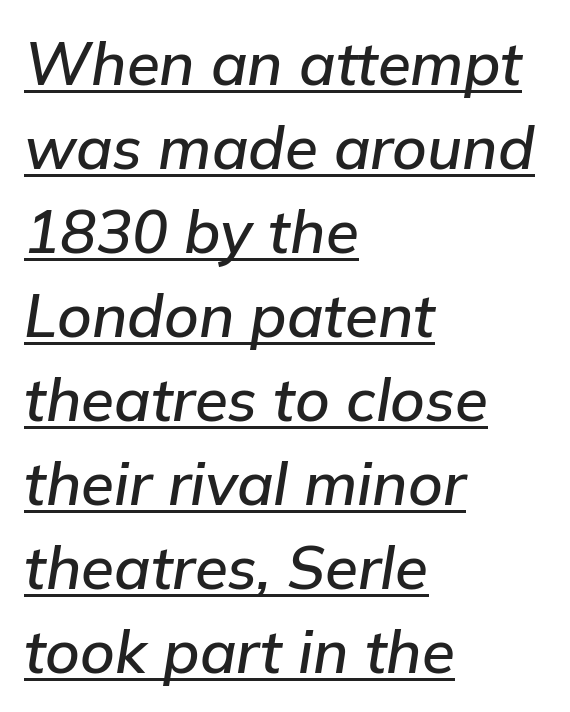
{"italic": "yes", "lean": "right", "slant_degrees": 9, "width": "normal", "stroke_contrast": "low", "x_height": "medium", "monospaced": "no", "underline": "yes", "align": "left", "line_spacing": "normal", "line_spacing_ratio": 1.4, "letter_spacing": "normal", "letter_spacing_em": 0.0, "glyph_px": 60}
